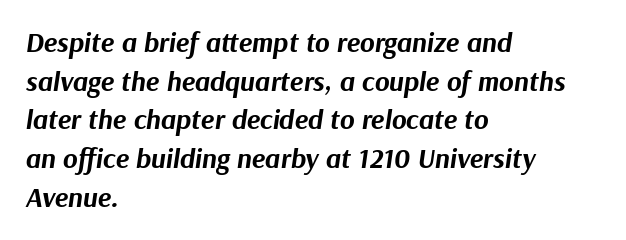
The image shows 28 px bold type, italic (leaning right); set left-aligned, normal line spacing (1.38x), normal letter spacing, not underlined; medium stroke contrast and a medium x-height.
